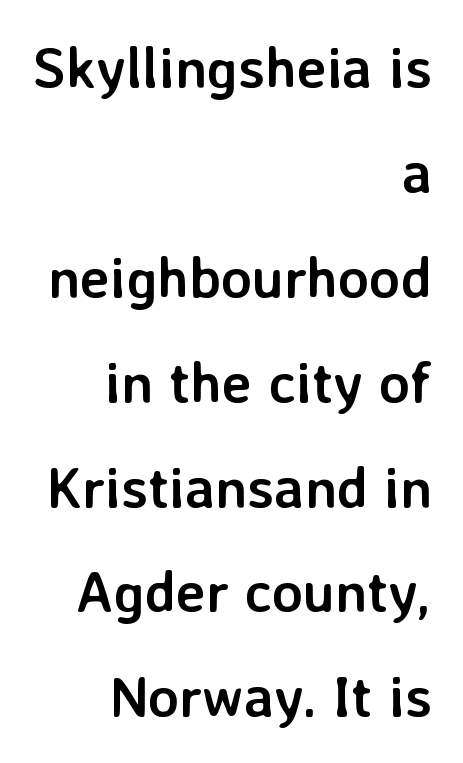
Between one letter and the next there's only the usual sliver of space. A typesetter would call this proportional, since set widths differ per character. The type family on display is of the sans-serif kind. The rendering uses a bold face; every stroke is thick and dark. Decoration check: the copy has no underline.
